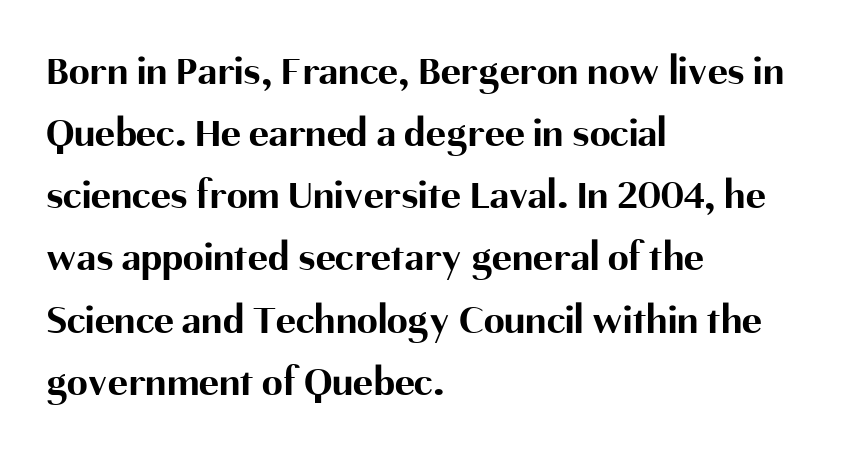
Q: Is the text bold? A: Yes.
Q: Is the text italic (slanted)? A: No, it is upright.
Q: Is the typeface a serif or a sans-serif typeface? A: Sans-serif.
Q: Is the text underlined? A: No.
Q: How is the paragraph aligned? A: Left-aligned.
Q: Is the spacing between letters normal or unusually wide? A: Normal.
Q: Is the spacing between lines tight, normal or loose? A: Normal.
Q: Width (condensed, normal, or wide)? A: Normal.
Q: Stroke contrast? A: Medium.
Q: x-height? A: Medium.
Q: Monospaced? A: No.
